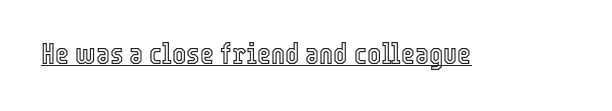
Caption: standard tracking, unaltered. These lines are rendered in a variable-pitch font. Somebody hit Ctrl+U on this one — the words are underlined. The type sits square on the baseline with zero lean.
